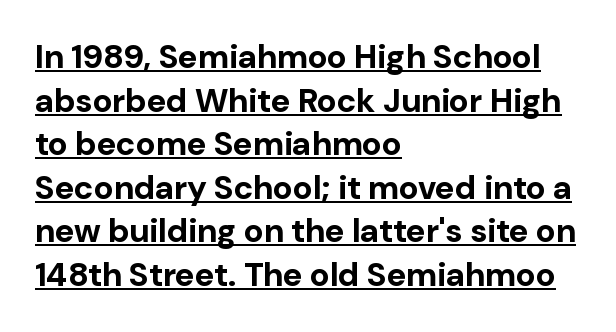
Q: Is the text bold? A: Yes.
Q: Is the text italic (slanted)? A: No, it is upright.
Q: Is the typeface a serif or a sans-serif typeface? A: Sans-serif.
Q: Is the text underlined? A: Yes.
Q: How is the paragraph aligned? A: Left-aligned.
Q: Is the spacing between letters normal or unusually wide? A: Normal.
Q: Is the spacing between lines tight, normal or loose? A: Normal.
Q: Width (condensed, normal, or wide)? A: Normal.
Q: Stroke contrast? A: Low.
Q: x-height? A: Medium.
Q: Monospaced? A: No.
